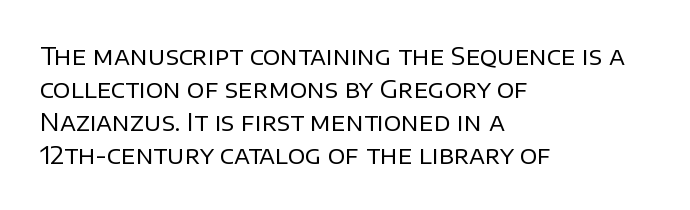
These lines stack with their left ends in a neat column. Letters rest on an invisible, unmarked baseline. The lines sit at an ordinary, default distance from one another. The type sits square on the baseline with zero lean. No letter is thick-stroked: the sample isn't bold. Default kerning and tracking; the words read as compact shapes.
